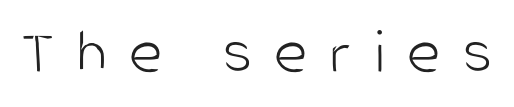
Q: Is the text bold? A: No.
Q: Is the text italic (slanted)? A: No, it is upright.
Q: Is the typeface a serif or a sans-serif typeface? A: Sans-serif.
Q: Is the text underlined? A: No.
Q: Is the spacing between letters normal or unusually wide? A: Unusually wide.
Q: Width (condensed, normal, or wide)? A: Condensed.
Q: Stroke contrast? A: Low.
Q: x-height? A: Large.
Q: Monospaced? A: No.
